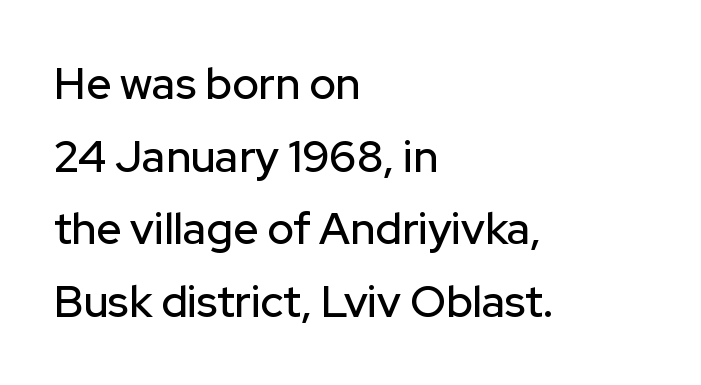
{"serif": "no", "italic": "no", "width": "normal", "stroke_contrast": "low", "x_height": "medium", "monospaced": "no", "underline": "no", "align": "left", "line_spacing": "normal", "line_spacing_ratio": 1.65, "letter_spacing": "normal", "letter_spacing_em": 0.0, "glyph_px": 44}
